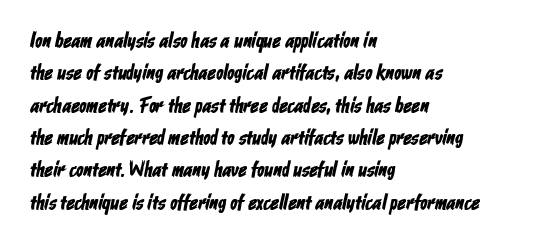
{"underline": "no", "align": "left", "line_spacing": "normal", "line_spacing_ratio": 1.54, "letter_spacing": "normal", "letter_spacing_em": 0.0, "glyph_px": 21}
